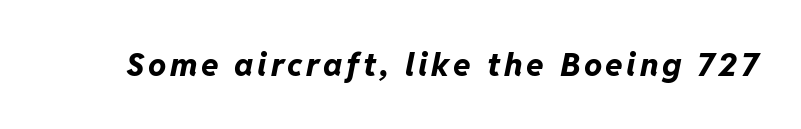
Q: Is the text bold? A: Yes.
Q: Is the text italic (slanted)? A: Yes, it leans right by about 11 degrees.
Q: Is the text underlined? A: No.
Q: Width (condensed, normal, or wide)? A: Normal.
Q: Stroke contrast? A: Low.
Q: x-height? A: Medium.
Q: Monospaced? A: No.
